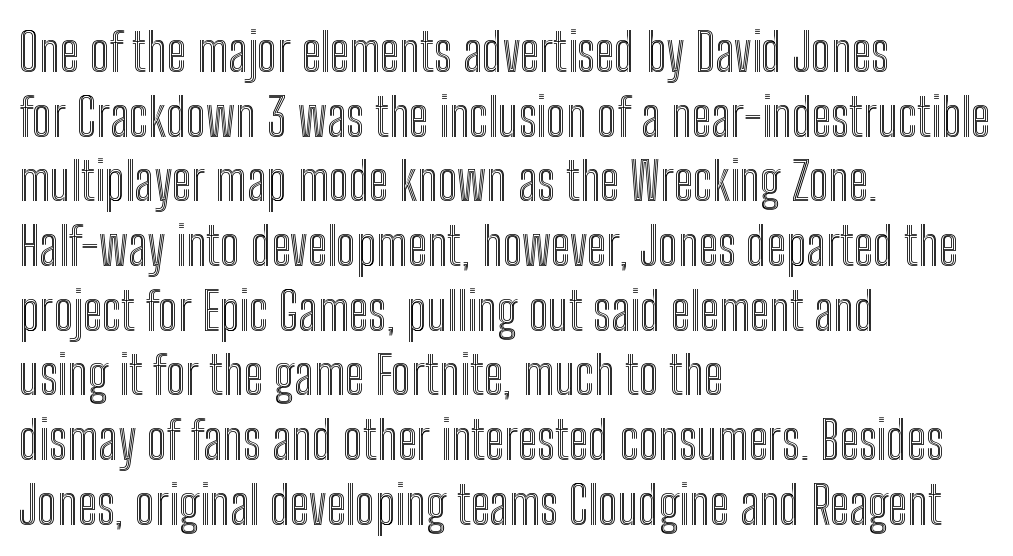
This is the regular roman posture of the typeface. Descenders are the only things crossing below the line. In CSS terms this would be text-align: left. Standard letterfit; no display-style spreading of the glyphs.
